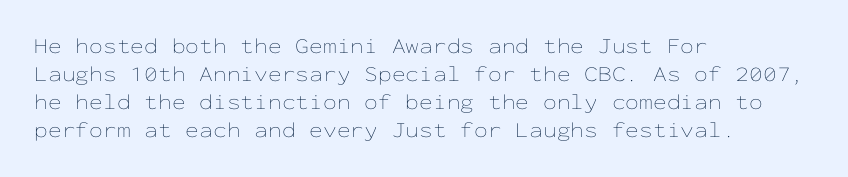
The image shows 22 px text type, upright; set left-aligned, normal line spacing (1.28x), normal letter spacing, not underlined.
